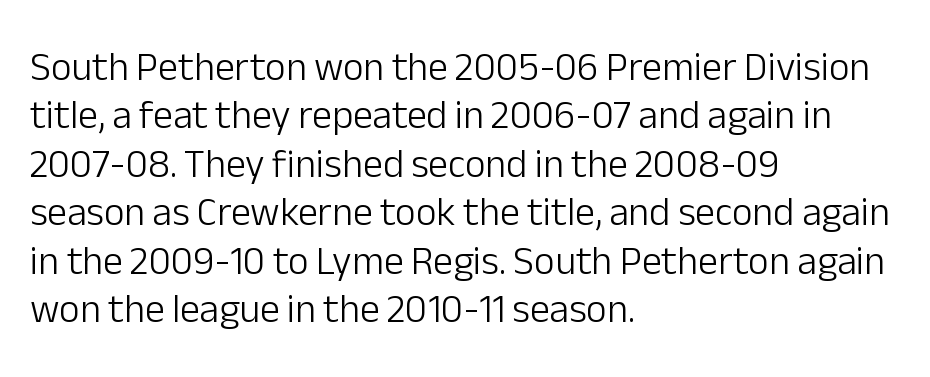
{"serif": "no", "italic": "no", "bold": "no", "weight": "light", "width": "normal", "stroke_contrast": "low", "x_height": "medium", "monospaced": "no", "underline": "no", "align": "left", "line_spacing_ratio": 1.21, "letter_spacing": "normal", "letter_spacing_em": 0.0, "glyph_px": 40}
